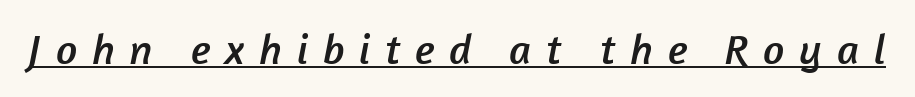
The image shows 42 px sans-serif type; set unusually wide letter spacing (+0.35 em), underlined; low stroke contrast and a medium x-height.
